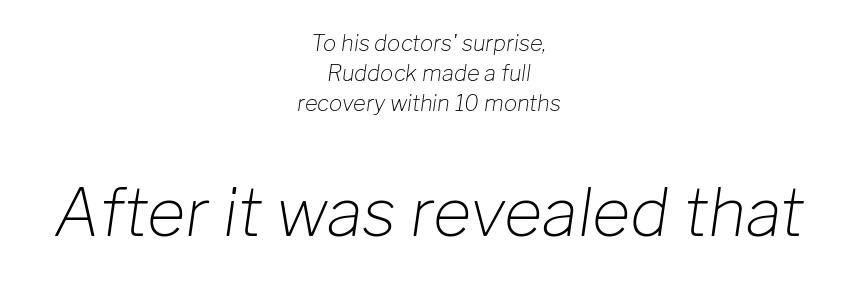
The following chunk of copy outweighs the initial chunk in type size. Caption: standard tracking, unaltered. A typesetter would call this proportional, since set widths differ per character. Check the space under the baseline: it is left empty. Quick note: interline space is typical.
